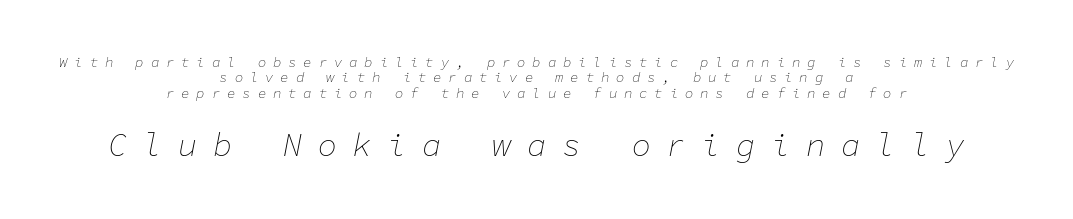
Q: Is the text bold? A: No.
Q: Is the text italic (slanted)? A: Yes, it leans right by about 11 degrees.
Q: Is the text underlined? A: No.
Q: How is the paragraph aligned? A: Centered.
Q: Is the spacing between letters normal or unusually wide? A: Unusually wide.
Q: Is the spacing between lines tight, normal or loose? A: Tight.
Q: Which block of text is set in a larger size, the first (top) or the second (bottom)? A: The second (bottom) one.
Q: Width (condensed, normal, or wide)? A: Normal.
Q: Stroke contrast? A: Low.
Q: x-height? A: Medium.
Q: Monospaced? A: Yes.
